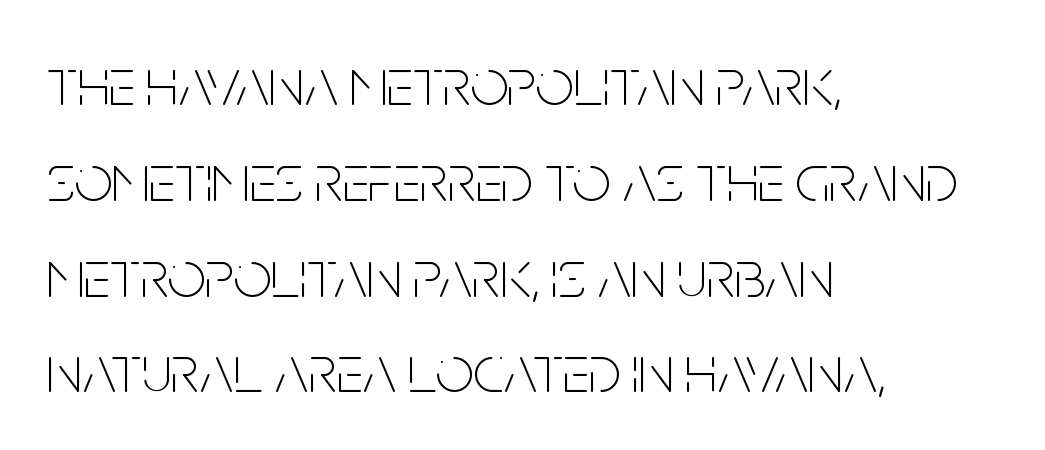
A classic flush-left, rag-right setting is used for this passage. Is this a heavy cut? Hardly; it is regular or lighter. The face used here is proportionally spaced, like ordinary book or web type. Unlike a traditional serif, this face leaves its strokes unadorned. Upright lettering throughout.
